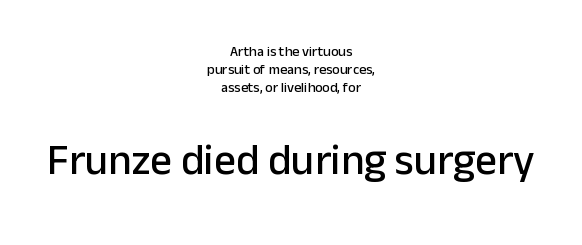
{"serif": "no", "italic": "no", "width": "normal", "stroke_contrast": "low", "x_height": "medium", "monospaced": "no", "underline": "no", "align": "center", "line_spacing": "normal", "line_spacing_ratio": 1.29, "letter_spacing": "normal", "letter_spacing_em": 0.0, "larger_block": "second", "size_ratio": 3.07, "glyph_px": 43}
